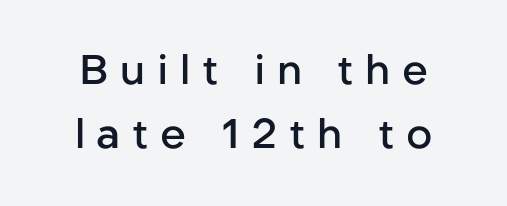
The image shows 41 px semibold sans-serif type, upright; set normal line spacing (1.57x), unusually wide letter spacing (+0.28 em), not underlined; low stroke contrast and a medium x-height.
